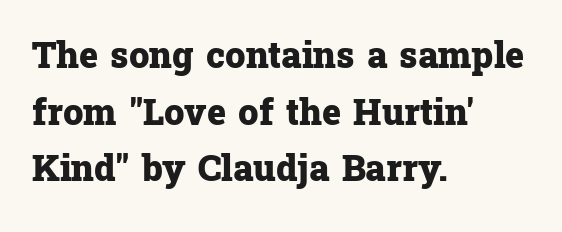
Q: Is the text bold? A: Yes.
Q: Is the text italic (slanted)? A: No, it is upright.
Q: Is the typeface a serif or a sans-serif typeface? A: Serif.
Q: Is the text underlined? A: No.
Q: How is the paragraph aligned? A: Left-aligned.
Q: Is the spacing between letters normal or unusually wide? A: Normal.
Q: Is the spacing between lines tight, normal or loose? A: Normal.
Q: Width (condensed, normal, or wide)? A: Normal.
Q: Stroke contrast? A: Low.
Q: x-height? A: Medium.
Q: Monospaced? A: No.
